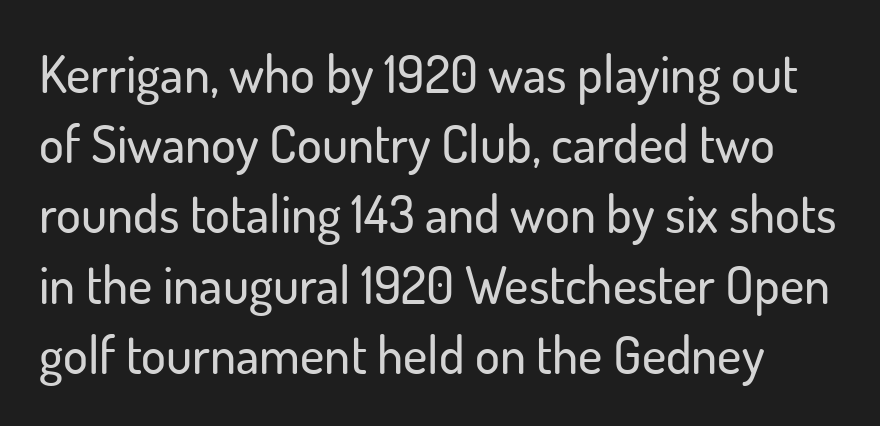
The image shows 52 px sans-serif type, upright; set normal line spacing (1.35x), normal letter spacing, not underlined; low stroke contrast and a small x-height.
